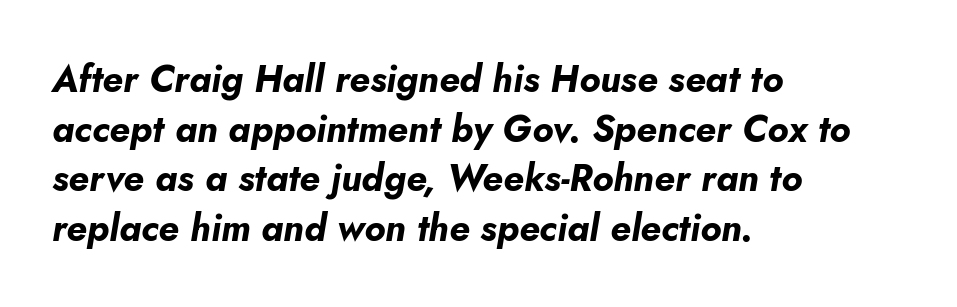
Q: Is the text bold? A: Yes.
Q: Is the text italic (slanted)? A: Yes, it leans right by about 5 degrees.
Q: Is the text underlined? A: No.
Q: How is the paragraph aligned? A: Left-aligned.
Q: Is the spacing between letters normal or unusually wide? A: Normal.
Q: Is the spacing between lines tight, normal or loose? A: Normal.
Q: Width (condensed, normal, or wide)? A: Normal.
Q: Stroke contrast? A: Low.
Q: x-height? A: Small.
Q: Monospaced? A: No.
